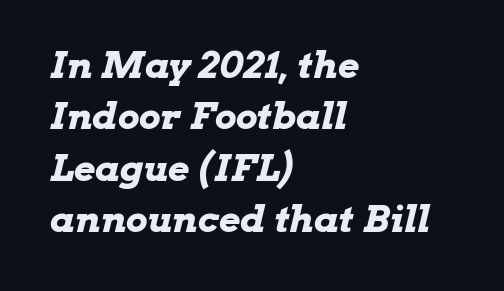
Q: Is the text bold? A: Yes.
Q: Is the text italic (slanted)? A: Yes, it leans right by about 13 degrees.
Q: Is the text underlined? A: No.
Q: How is the paragraph aligned? A: Left-aligned.
Q: Is the spacing between letters normal or unusually wide? A: Normal.
Q: Is the spacing between lines tight, normal or loose? A: Normal.
Q: Width (condensed, normal, or wide)? A: Wide.
Q: Stroke contrast? A: Low.
Q: x-height? A: Medium.
Q: Monospaced? A: No.
